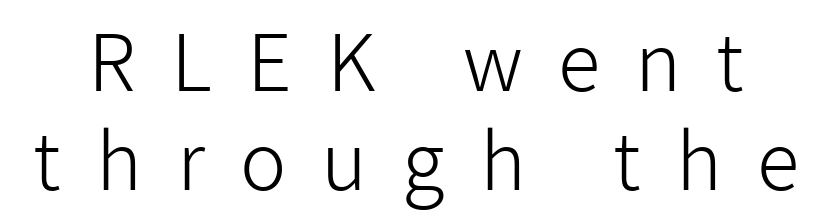
Q: Is the text bold? A: No.
Q: Is the text italic (slanted)? A: No, it is upright.
Q: Is the typeface a serif or a sans-serif typeface? A: Sans-serif.
Q: Is the text underlined? A: No.
Q: Is the spacing between letters normal or unusually wide? A: Unusually wide.
Q: Is the spacing between lines tight, normal or loose? A: Normal.
Q: Width (condensed, normal, or wide)? A: Normal.
Q: Stroke contrast? A: Low.
Q: x-height? A: Medium.
Q: Monospaced? A: No.
